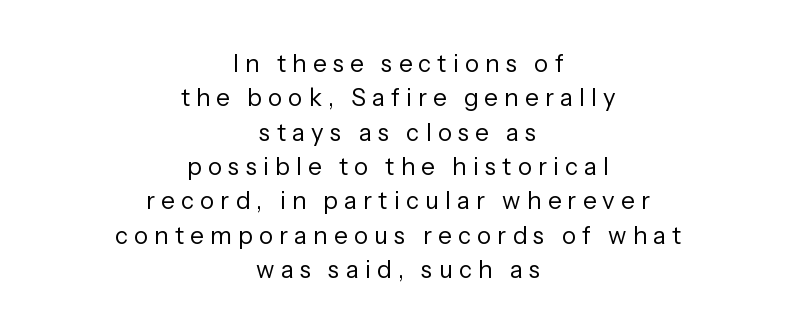
The image shows 24 px text type, upright; set centered, normal line spacing (1.43x), unusually wide letter spacing (+0.26 em), not underlined.
